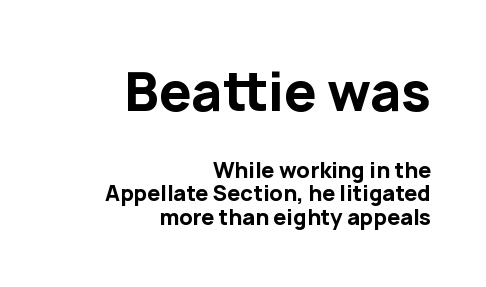
{"serif": "no", "italic": "no", "bold": "yes", "weight": "bold", "width": "normal", "stroke_contrast": "low", "x_height": "medium", "monospaced": "no", "underline": "no", "align": "right", "line_spacing": "tight", "line_spacing_ratio": 1.12, "letter_spacing": "normal", "letter_spacing_em": 0.0, "larger_block": "first", "size_ratio": 2.48, "glyph_px": 52}
